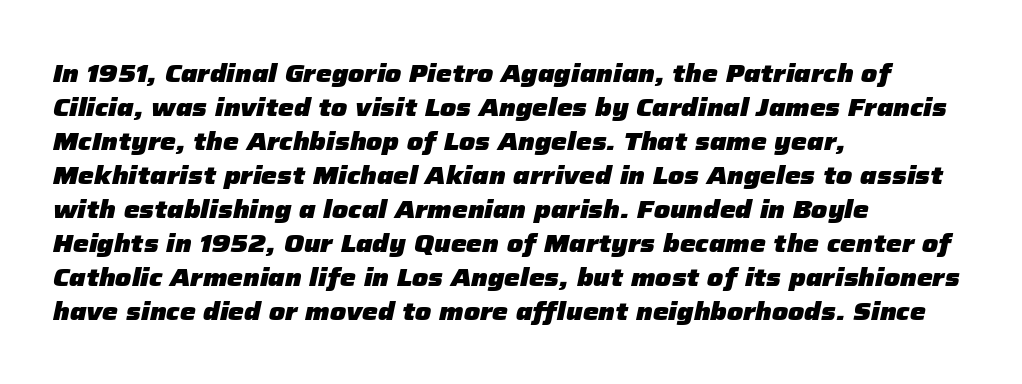
{"italic": "yes", "lean": "right", "slant_degrees": 12, "bold": "yes", "underline": "no", "align": "left", "line_spacing": "normal", "line_spacing_ratio": 1.36, "letter_spacing": "normal", "letter_spacing_em": 0.0, "glyph_px": 25}
